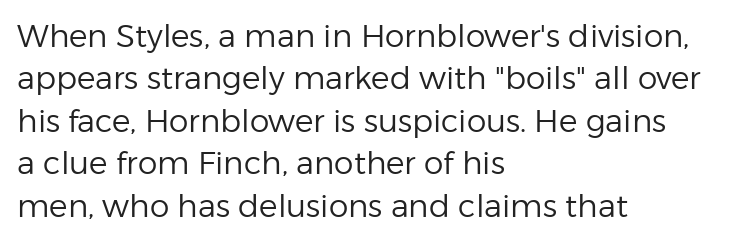
Nope, no serifs anywhere on these letters. Notice how descenders clear the ascenders below comfortably — that's standard leading. Letters have the restrained weight of plain body copy at most. Just letters on the line, the space beneath them empty.
